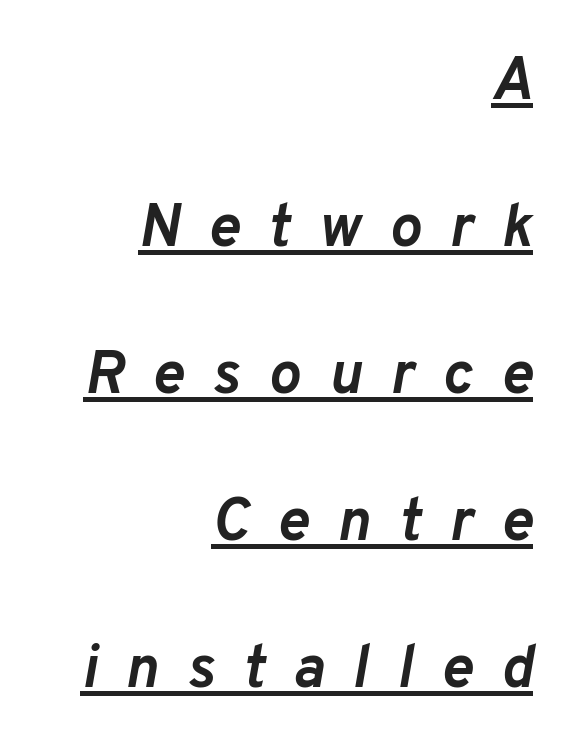
Character widths vary here, with narrow letters taking less room than wide ones. Each line of the rendering has a horizontal stroke beneath the glyphs. Whoever set this chose breathing room over compactness in the vertical rhythm. One-word summary of the alignment: right. Spacing between characters has been opened up far beyond the box default.
